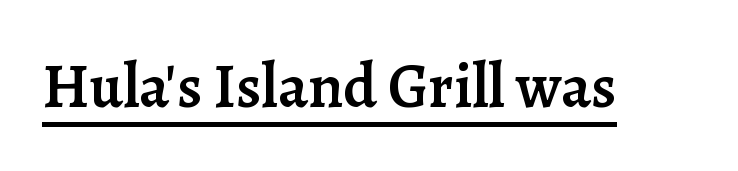
Is the letter spacing exaggerated? No — it looks like the ordinary default. The passage shown is underscored from start to finish. No italicization has been applied; the sample stays upright. A fair bit of extra ink — the face is semibold, not bold.
